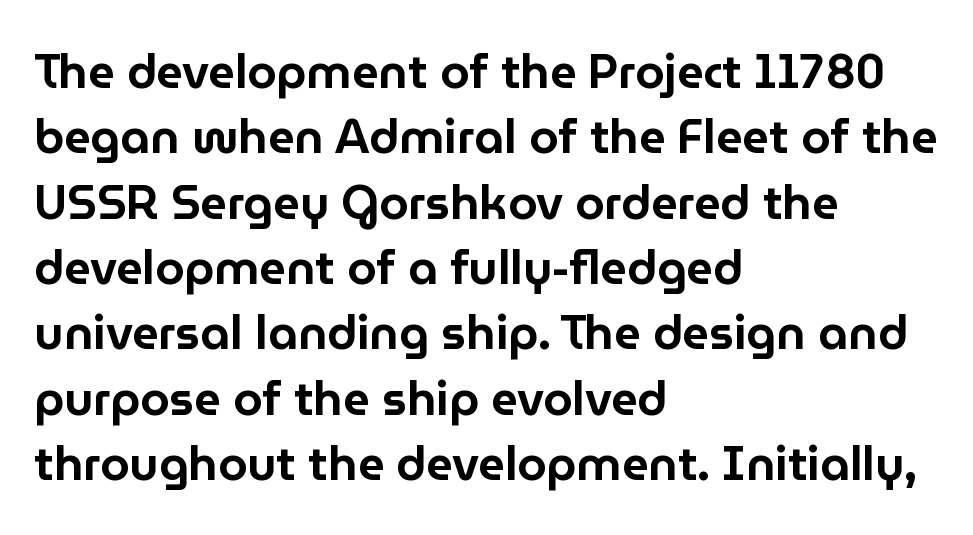
The image shows 47 px sans-serif type, upright; set left-aligned, normal line spacing (1.39x), normal letter spacing, not underlined; low stroke contrast and a medium x-height.
